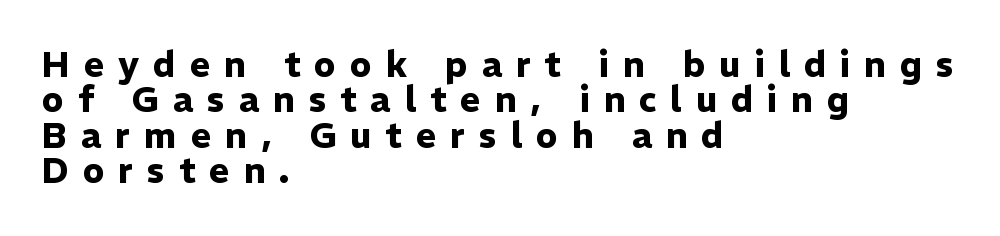
Q: Is the text bold? A: Yes.
Q: Is the text italic (slanted)? A: No, it is upright.
Q: Is the typeface a serif or a sans-serif typeface? A: Sans-serif.
Q: Is the text underlined? A: No.
Q: How is the paragraph aligned? A: Left-aligned.
Q: Is the spacing between letters normal or unusually wide? A: Unusually wide.
Q: Is the spacing between lines tight, normal or loose? A: Tight.
Q: Width (condensed, normal, or wide)? A: Normal.
Q: Stroke contrast? A: Low.
Q: x-height? A: Medium.
Q: Monospaced? A: No.
